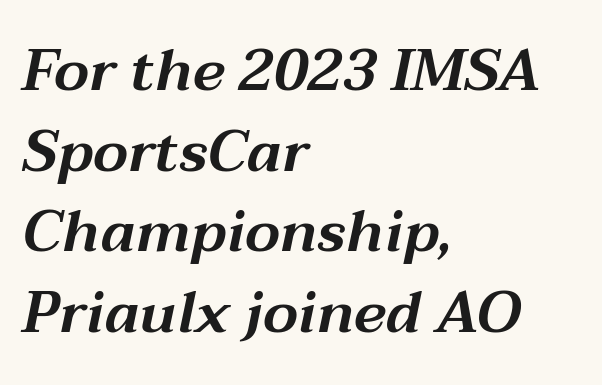
Q: Is the text italic (slanted)? A: Yes, it leans right by about 12 degrees.
Q: Is the text underlined? A: No.
Q: How is the paragraph aligned? A: Left-aligned.
Q: Is the spacing between letters normal or unusually wide? A: Normal.
Q: Is the spacing between lines tight, normal or loose? A: Normal.
Q: Width (condensed, normal, or wide)? A: Wide.
Q: Stroke contrast? A: Medium.
Q: x-height? A: Medium.
Q: Monospaced? A: No.
